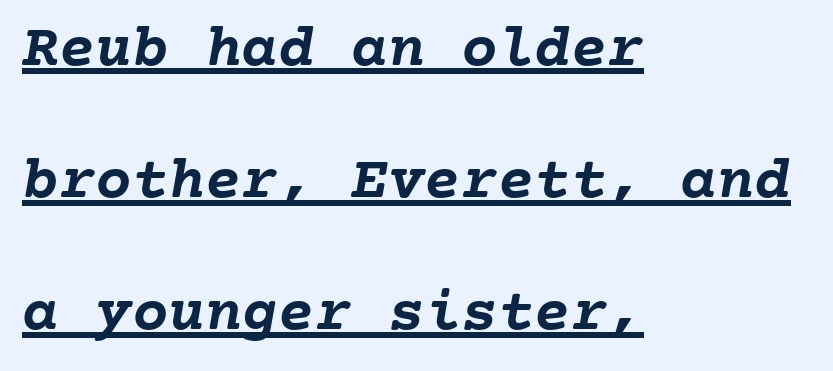
The image shows 61 px semibold type, monospaced; set left-aligned, loose line spacing (2.16x), normal letter spacing, underlined; low stroke contrast and a medium x-height.
